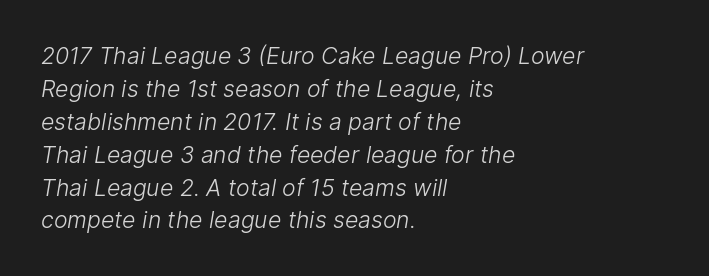
Nobody drew a line under any word here. No letter is thick-stroked: the sample isn't bold. The text block is weighted toward the left margin, trailing off unevenly rightward. Tracking value appears to be zero — textbook default spacing. These lines sit exactly where default settings would place them.
